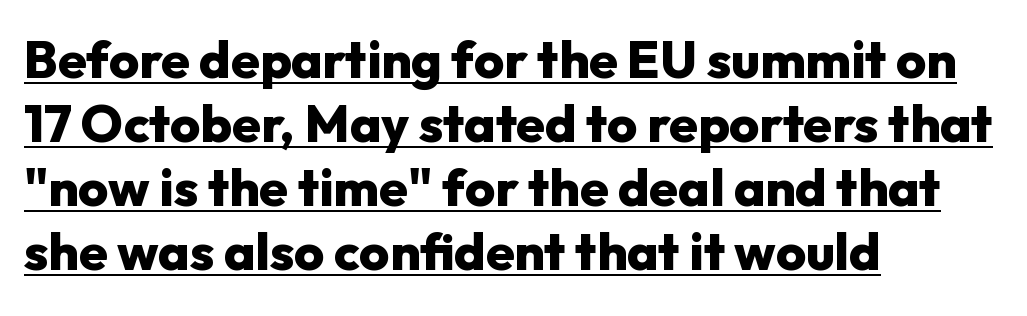
The image shows 52 px heavy sans-serif type, upright; set left-aligned, line spacing 1.23x, normal letter spacing, underlined; low stroke contrast and a medium x-height.
